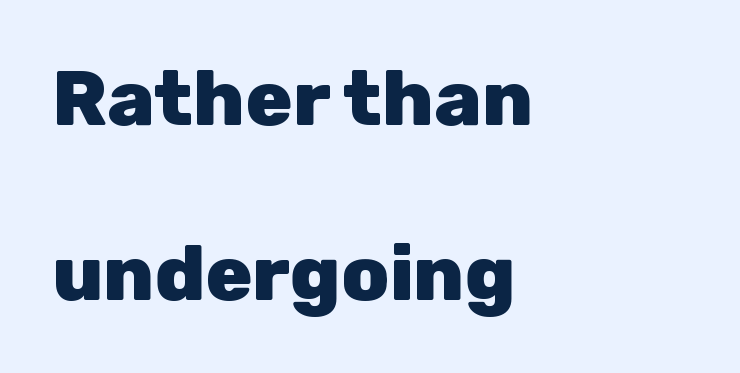
The image shows 78 px heavy sans-serif type, upright; set left-aligned, loose line spacing (2.25x), normal letter spacing, not underlined; low stroke contrast and a medium x-height.
